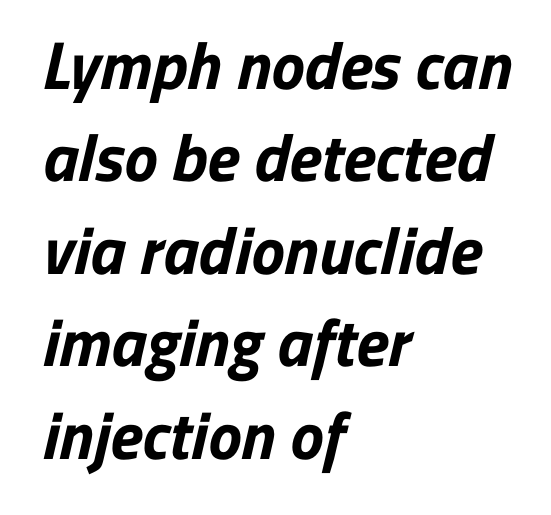
The image shows 67 px bold sans-serif type; set left-aligned, normal line spacing (1.38x), normal letter spacing, not underlined; low stroke contrast and a medium x-height.
